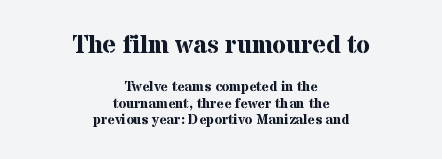
{"italic": "no", "bold": "yes", "underline": "no", "align": "center", "line_spacing_ratio": 1.17, "letter_spacing": "normal", "letter_spacing_em": 0.0, "larger_block": "first", "size_ratio": 1.79, "glyph_px": 25}
